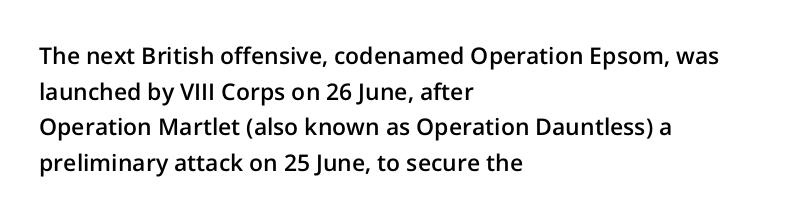
Notice how the passage keeps a crisp vertical edge on the left only. You could call the tracking neutral — neither tight nor loose. Compared with an ordinary text face, these strokes are moderately heavier — a semibold. No italicization has been applied; the sample stays upright.
